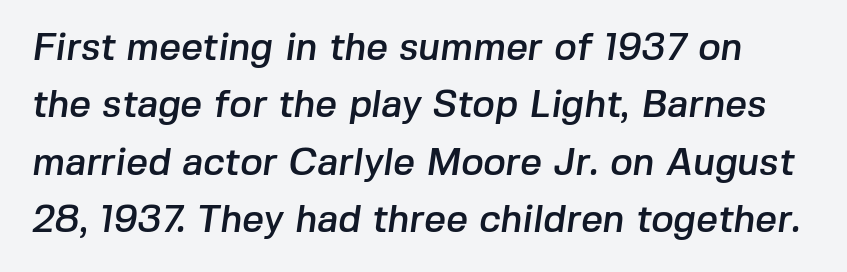
The face used here is proportionally spaced, like ordinary book or web type. Lines of text with bare space underneath. Compared with typical paragraphs, the rows here are spaced about the same. This is sans-serif lettering, the kind often seen on screens and signage. Compared with typical body copy, the letter spacing here is the same.
